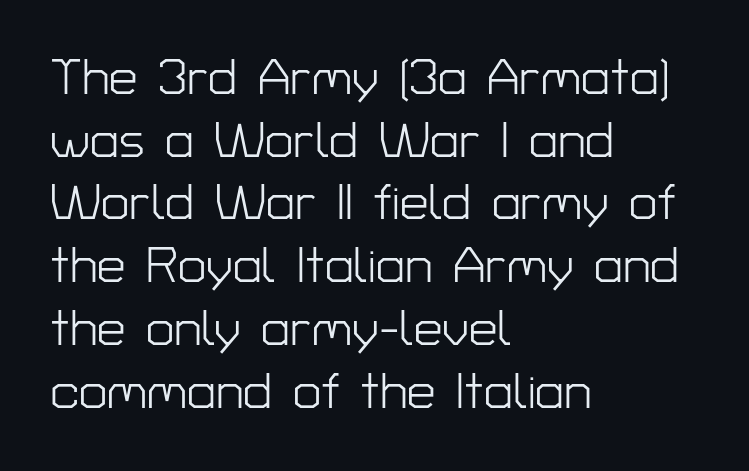
Check the space under the baseline: it is left empty. Weight class: somewhere from thin through regular. Notice how the passage keeps a crisp vertical edge on the left only. Italic: no, the glyphs are upright roman. This sample has the flowing, uneven cadence of proportional lettering.
